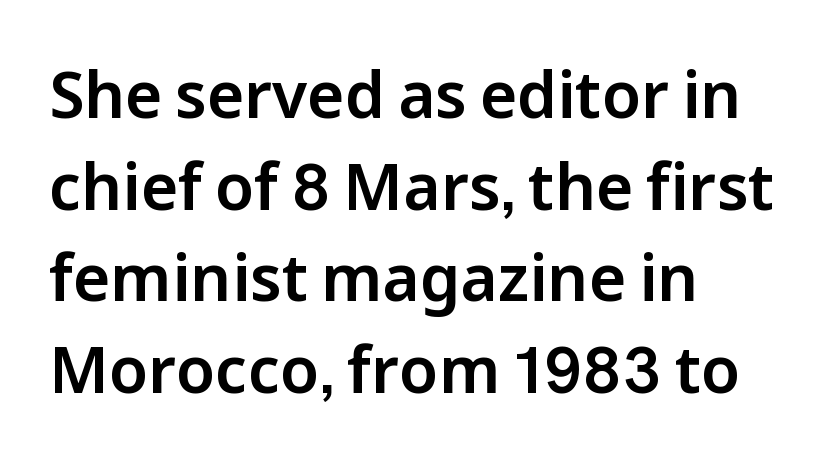
Q: Is the text italic (slanted)? A: No, it is upright.
Q: Is the typeface a serif or a sans-serif typeface? A: Sans-serif.
Q: Is the text underlined? A: No.
Q: How is the paragraph aligned? A: Left-aligned.
Q: Is the spacing between letters normal or unusually wide? A: Normal.
Q: Is the spacing between lines tight, normal or loose? A: Normal.
Q: Width (condensed, normal, or wide)? A: Normal.
Q: Stroke contrast? A: Low.
Q: x-height? A: Medium.
Q: Monospaced? A: No.
